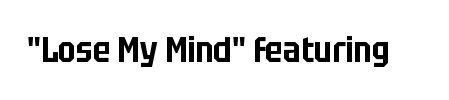
Q: Is the text italic (slanted)? A: No, it is upright.
Q: Is the typeface a serif or a sans-serif typeface? A: Sans-serif.
Q: Is the text underlined? A: No.
Q: Is the spacing between letters normal or unusually wide? A: Normal.
Q: Width (condensed, normal, or wide)? A: Condensed.
Q: Stroke contrast? A: Low.
Q: x-height? A: Large.
Q: Monospaced? A: No.
